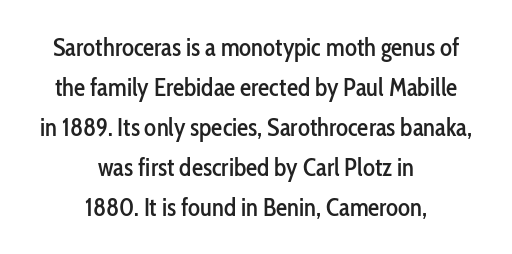
{"italic": "no", "underline": "no", "align": "center", "line_spacing": "normal", "line_spacing_ratio": 1.6, "letter_spacing": "normal", "letter_spacing_em": 0.0, "glyph_px": 25}
